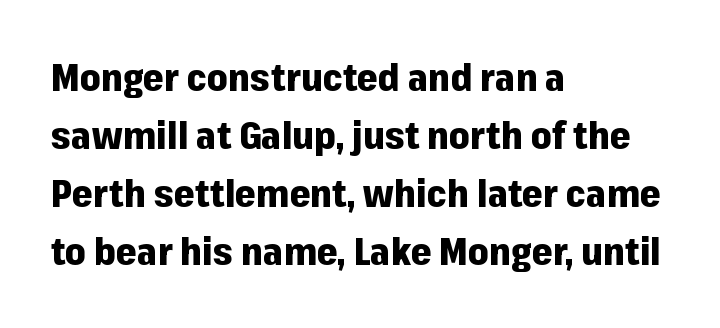
These lines are composed in type without serifs. The glyphs are unaccompanied by any horizontal stroke below them. All the whitespace from short lines collects on the right. Upright lettering throughout.
